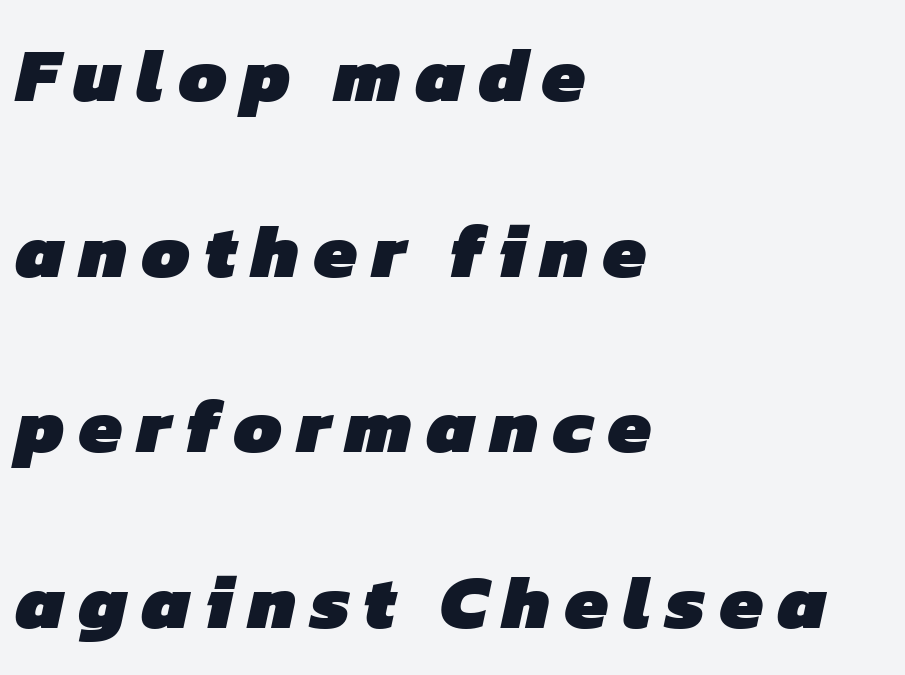
Regarding leading, the lines here are spaced well apart. Decoration check: the copy has no underline. Here the designer chose a conventional face with non-uniform glyph widths. Regarding serifs, this sample does without them. The typesetting leans heavy: a genuine bold.
